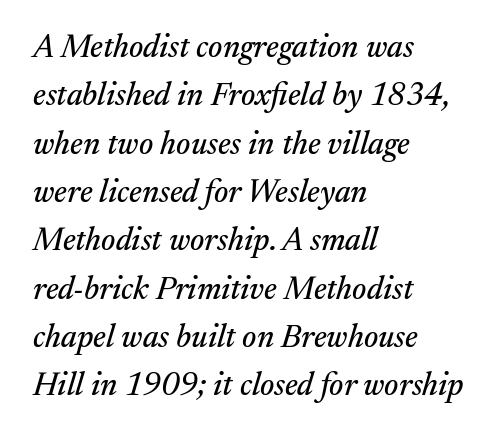
Q: Is the text italic (slanted)? A: Yes, it leans right by about 17 degrees.
Q: Is the typeface a serif or a sans-serif typeface? A: Serif.
Q: Is the text underlined? A: No.
Q: How is the paragraph aligned? A: Left-aligned.
Q: Is the spacing between letters normal or unusually wide? A: Normal.
Q: Is the spacing between lines tight, normal or loose? A: Normal.
Q: Width (condensed, normal, or wide)? A: Normal.
Q: Stroke contrast? A: Medium.
Q: x-height? A: Medium.
Q: Monospaced? A: No.
